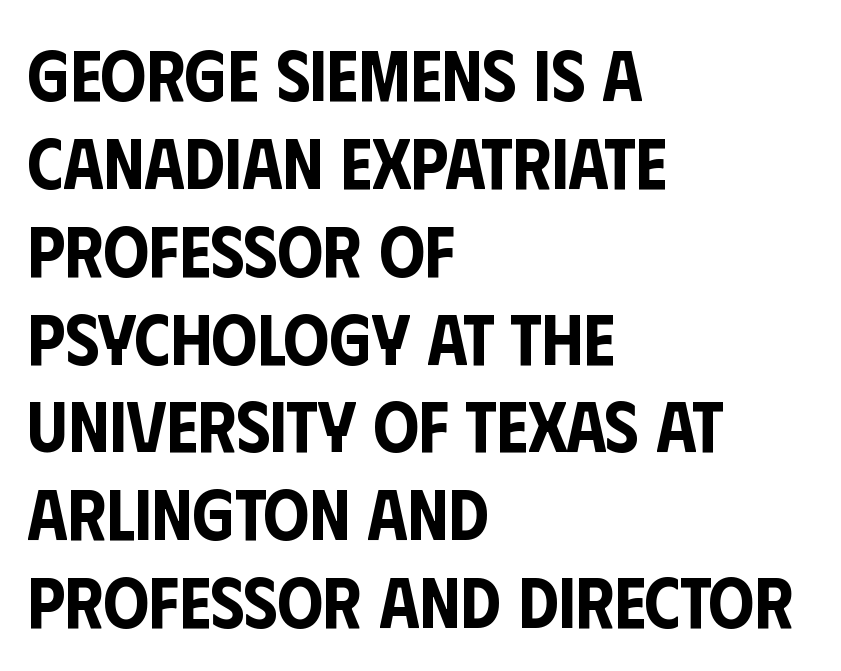
Character widths vary here, with narrow letters taking less room than wide ones. Words float on clear page, feet unadorned. The face used here is a sans, in the tradition of grotesques and geometrics. The tracking reads as untouched default to a designer's eye. Each line starts at the same left margin while the right side varies. The lettering stays uniformly vertical, giving the passage a roman look.
